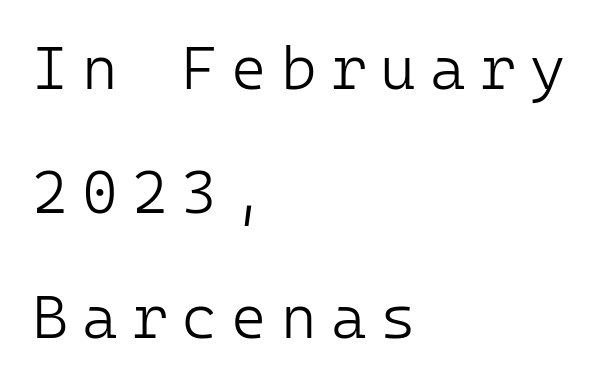
Q: Is the text bold? A: No.
Q: Is the text italic (slanted)? A: No, it is upright.
Q: Is the typeface a serif or a sans-serif typeface? A: Sans-serif.
Q: Is the text underlined? A: No.
Q: How is the paragraph aligned? A: Left-aligned.
Q: Is the spacing between letters normal or unusually wide? A: Unusually wide.
Q: Is the spacing between lines tight, normal or loose? A: Loose.
Q: Width (condensed, normal, or wide)? A: Normal.
Q: Stroke contrast? A: Low.
Q: x-height? A: Medium.
Q: Monospaced? A: Yes.
